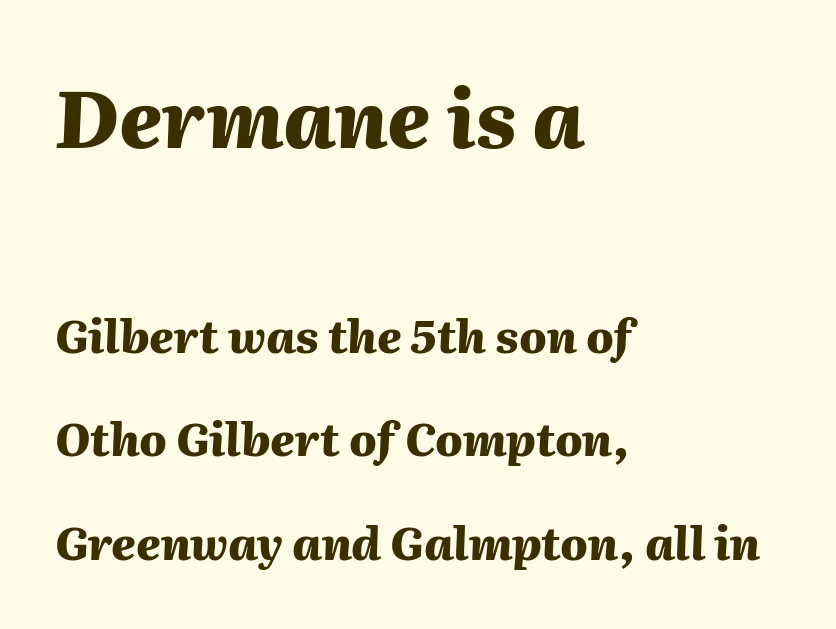
The image shows 79 px heavy type, italic (leaning right); set left-aligned, loose line spacing (2.3x), normal letter spacing, not underlined; the first (top) block is 1.76x larger; medium stroke contrast and a medium x-height.
